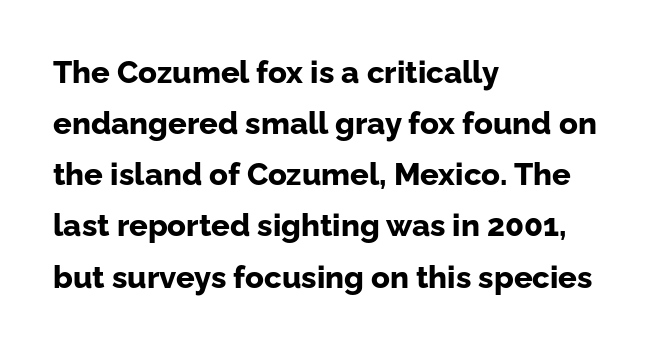
{"serif": "no", "italic": "no", "bold": "yes", "weight": "bold", "width": "normal", "stroke_contrast": "low", "x_height": "medium", "monospaced": "no", "underline": "no", "align": "left", "line_spacing": "normal", "line_spacing_ratio": 1.65, "letter_spacing": "normal", "letter_spacing_em": 0.0, "glyph_px": 31}
